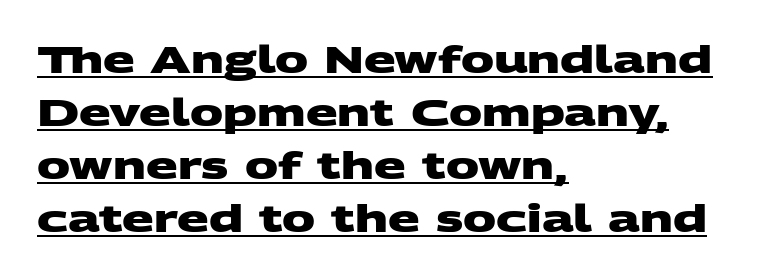
Q: Is the text bold? A: Yes.
Q: Is the typeface a serif or a sans-serif typeface? A: Sans-serif.
Q: Is the text underlined? A: Yes.
Q: How is the paragraph aligned? A: Left-aligned.
Q: Is the spacing between letters normal or unusually wide? A: Normal.
Q: Is the spacing between lines tight, normal or loose? A: Normal.
Q: Width (condensed, normal, or wide)? A: Wide.
Q: Stroke contrast? A: Medium.
Q: x-height? A: Large.
Q: Monospaced? A: No.
